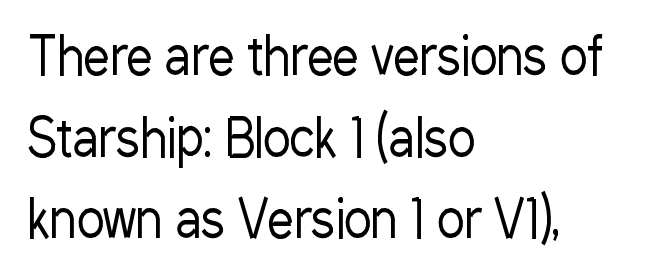
{"serif": "no", "italic": "no", "bold": "no", "weight": "regular", "width": "condensed", "stroke_contrast": "low", "x_height": "medium", "monospaced": "no", "underline": "no", "align": "left", "line_spacing": "normal", "line_spacing_ratio": 1.57, "letter_spacing": "normal", "letter_spacing_em": 0.0, "glyph_px": 52}
